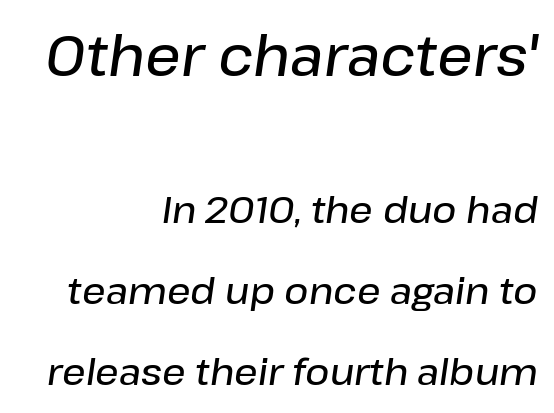
Q: Is the text bold? A: Semi-bold.
Q: Is the text italic (slanted)? A: Yes, it leans right by about 8 degrees.
Q: Is the text underlined? A: No.
Q: How is the paragraph aligned? A: Right-aligned.
Q: Is the spacing between letters normal or unusually wide? A: Normal.
Q: Is the spacing between lines tight, normal or loose? A: Loose.
Q: Which block of text is set in a larger size, the first (top) or the second (bottom)? A: The first (top) one.
Q: Width (condensed, normal, or wide)? A: Normal.
Q: Stroke contrast? A: Low.
Q: x-height? A: Medium.
Q: Monospaced? A: No.
